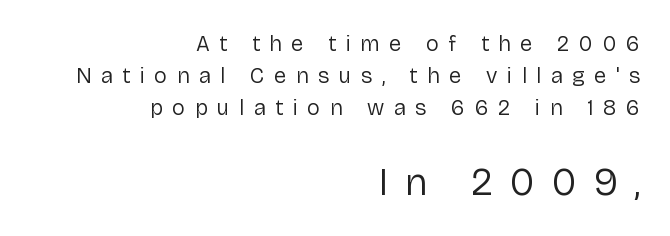
Lines of text with bare space underneath. Ink coverage per letter is moderate at most. Proportional: the letters do not fall into vertical columns. Rows of type keep a routine distance in the vertical direction. Every row of glyphs terminates at an identical x-position on the right. Every character sits straight up, as roman type does.
